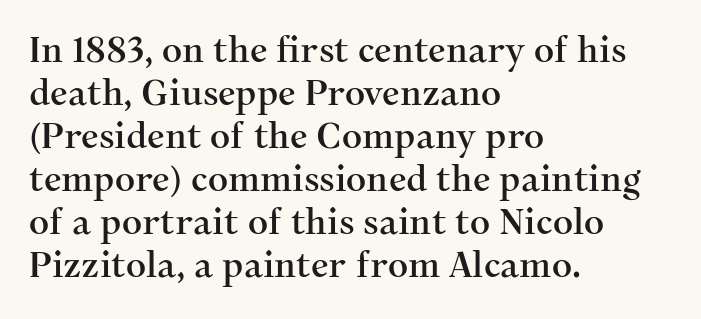
The image shows 35 px serif type, upright; set left-aligned, line spacing 1.23x, normal letter spacing, not underlined; medium stroke contrast and a medium x-height.
